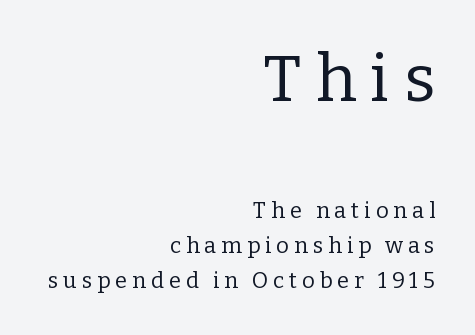
Q: Is the text bold? A: No.
Q: Is the text italic (slanted)? A: No, it is upright.
Q: Is the typeface a serif or a sans-serif typeface? A: Serif.
Q: Is the text underlined? A: No.
Q: How is the paragraph aligned? A: Right-aligned.
Q: Is the spacing between letters normal or unusually wide? A: Unusually wide.
Q: Is the spacing between lines tight, normal or loose? A: Normal.
Q: Which block of text is set in a larger size, the first (top) or the second (bottom)? A: The first (top) one.
Q: Width (condensed, normal, or wide)? A: Normal.
Q: Stroke contrast? A: Low.
Q: x-height? A: Medium.
Q: Monospaced? A: No.
